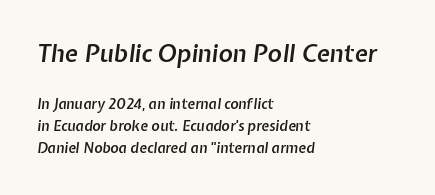
Is the lower block the larger one? No — the upper block carries the bigger type. Honestly, there is no underline to notice here at all. Teacher's note: observe the even left margin — that is flush-left alignment. Short note: letters normally spaced.
